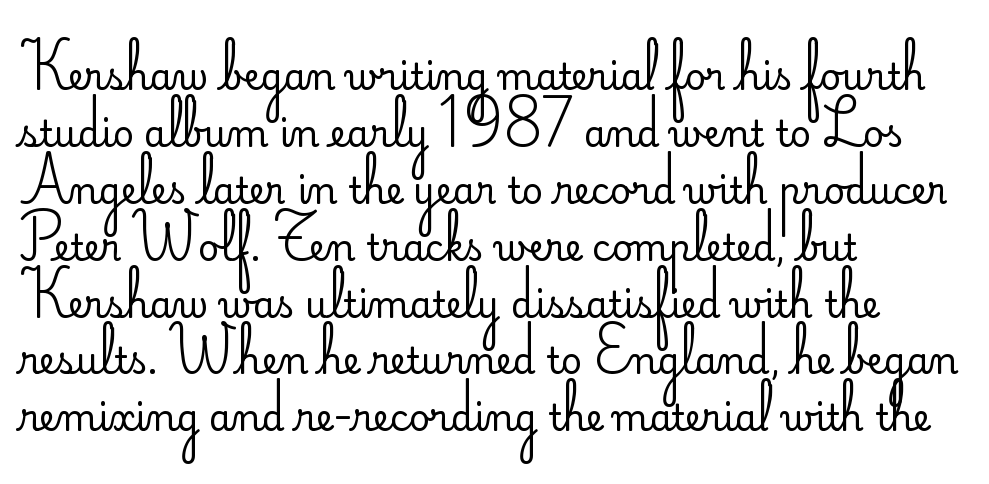
The image shows 36 px regular-weight sans-serif type, upright; set left-aligned, normal line spacing (1.58x), normal letter spacing, not underlined; low stroke contrast and a small x-height.
